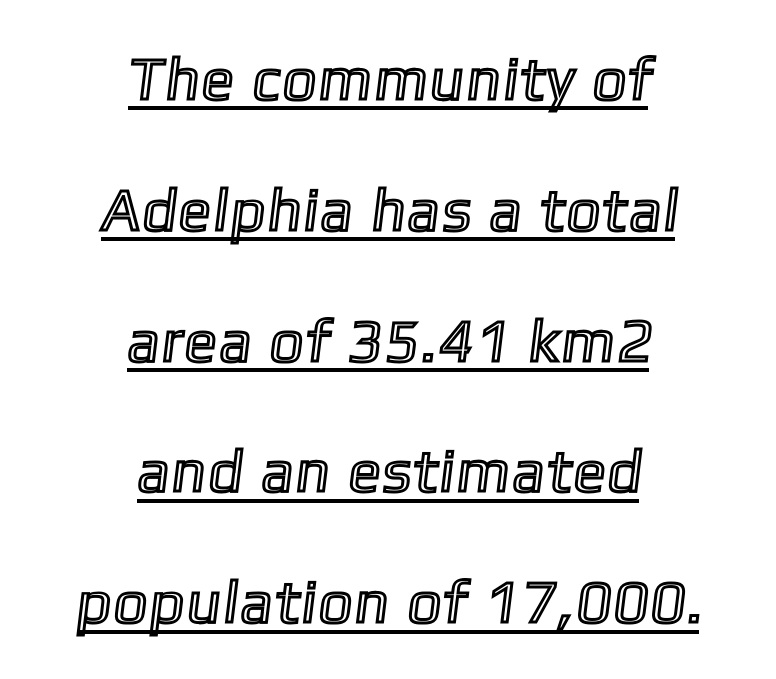
{"width": "condensed", "x_height": "medium", "monospaced": "no", "underline": "yes", "align": "center", "line_spacing": "loose", "line_spacing_ratio": 2.18, "glyph_px": 60}
